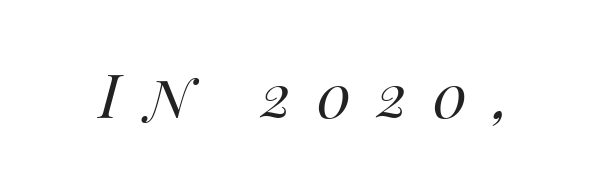
{"italic": "yes", "lean": "right", "slant_degrees": 14, "bold": "no", "weight": "regular", "width": "normal", "stroke_contrast": "medium", "x_height": "large", "monospaced": "no", "underline": "no", "letter_spacing": "wide", "letter_spacing_em": 0.42, "glyph_px": 61}
